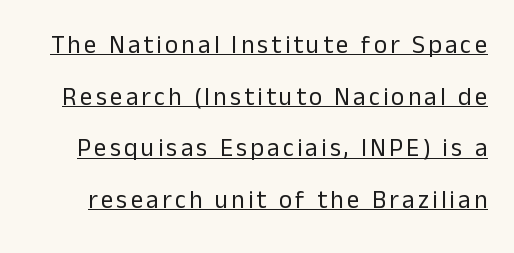
This sample trades compactness for vertical openness between lines. The letterforms sit at book weight or below. Underlining? Definitely there. The lettering stays uniformly vertical, giving the passage a roman look.
